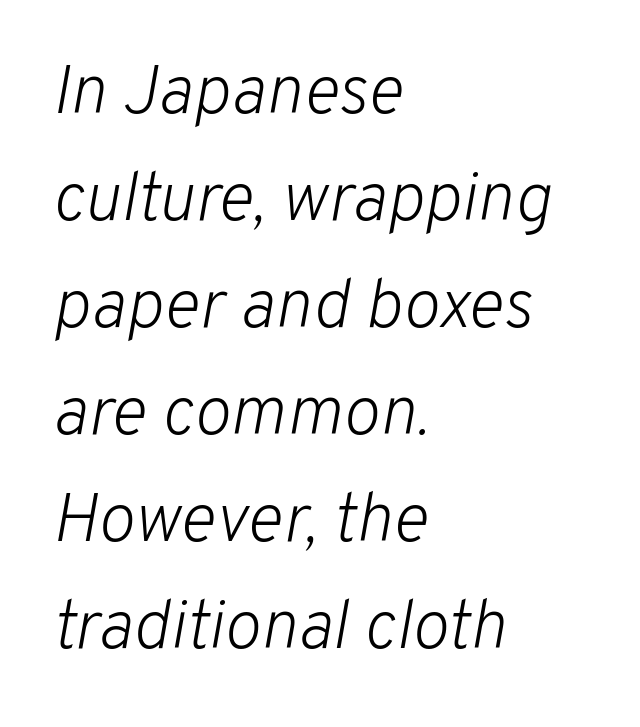
The image shows 69 px light type, italic (leaning right); set left-aligned, normal line spacing (1.55x), normal letter spacing, not underlined; low stroke contrast and a medium x-height.
